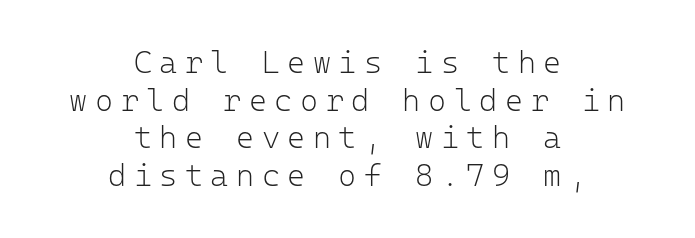
{"serif": "no", "italic": "no", "bold": "no", "weight": "light", "width": "normal", "stroke_contrast": "low", "x_height": "medium", "monospaced": "yes", "underline": "no", "align": "center", "line_spacing_ratio": 1.21, "letter_spacing": "wide", "letter_spacing_em": 0.24, "glyph_px": 31}
